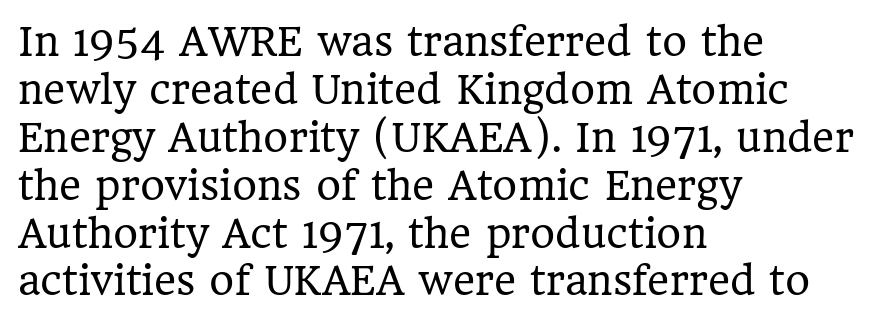
{"serif": "yes", "italic": "no", "bold": "no", "weight": "regular", "width": "normal", "stroke_contrast": "low", "x_height": "medium", "monospaced": "no", "underline": "no", "align": "left", "line_spacing": "normal", "line_spacing_ratio": 1.26, "letter_spacing": "normal", "letter_spacing_em": 0.0, "glyph_px": 38}
